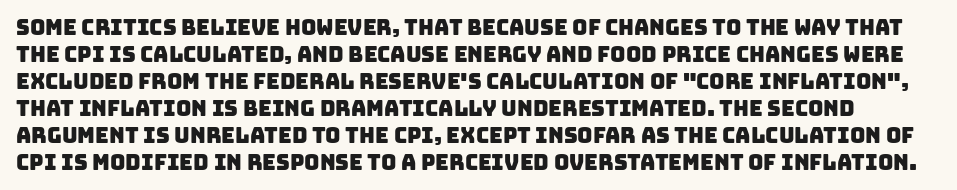
The image shows 21 px text type; set normal line spacing (1.29x), normal letter spacing, not underlined.
